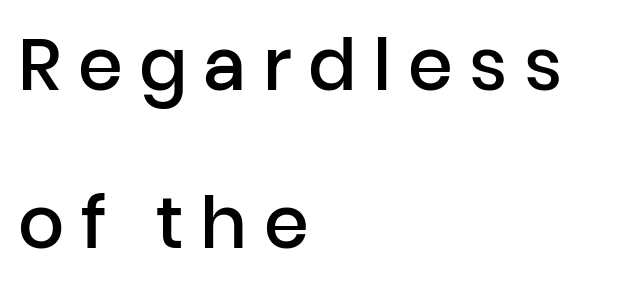
A clean baseline with only descenders dipping below it. What weight is shown? A semibold, between regular and bold. Students, note that the glyphs here are deliberately spaced far apart. Is this a sans? Yes — the strokes have no serifs. The rendering uses a large line-height, opening up the rows.
